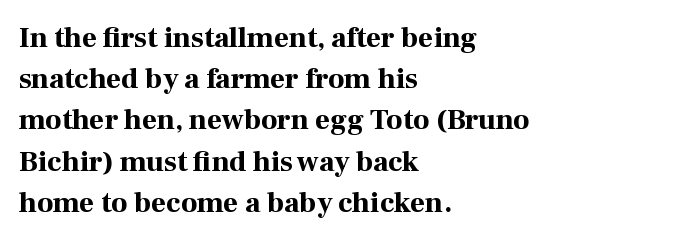
Q: Is the text bold? A: Yes.
Q: Is the text italic (slanted)? A: No, it is upright.
Q: Is the typeface a serif or a sans-serif typeface? A: Serif.
Q: Is the text underlined? A: No.
Q: How is the paragraph aligned? A: Left-aligned.
Q: Is the spacing between letters normal or unusually wide? A: Normal.
Q: Is the spacing between lines tight, normal or loose? A: Normal.
Q: Width (condensed, normal, or wide)? A: Normal.
Q: Stroke contrast? A: High.
Q: x-height? A: Medium.
Q: Monospaced? A: No.
